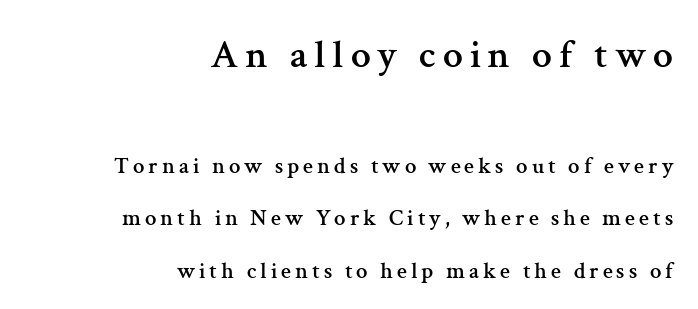
Line endings align vertically; line beginnings do not. Do the characters align in a grid? No, the font is proportional. Top chunk: large. Bottom chunk: small. You can tell it's not italic because the verticals are truly vertical. Examine the stroke ends and you'll spot serifs.
